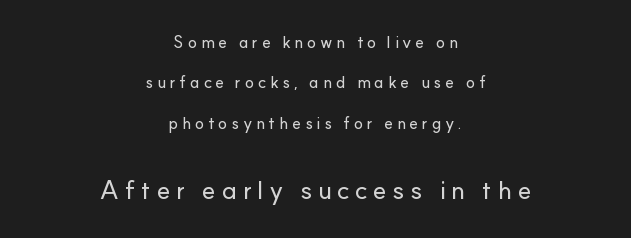
The image shows 26 px text type, upright; set centered, loose line spacing (2.38x), unusually wide letter spacing (+0.21 em), not underlined; the second (bottom) block is 1.53x larger.
